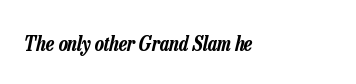
Slant detected: the letters are inclined. Here the glyphs are tracked normally, forming tight word shapes. Line starts are locked; line ends wander. The string is rendered with underlining switched off.
